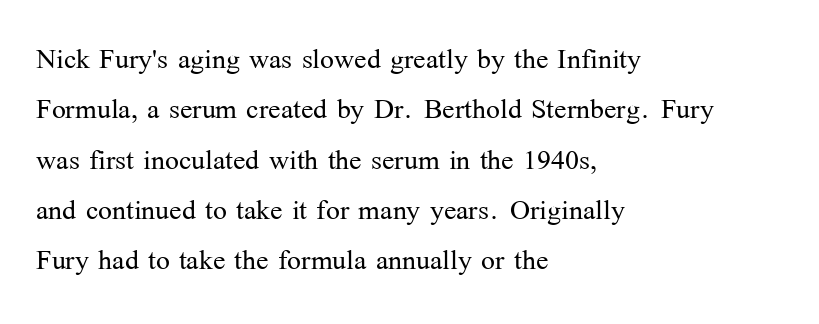
This sample uses an upright cut, with every glyph sitting square on the baseline. Nobody touched the tracking dial on this one. Has an underline been added? It has not. Unlike a clean sans, this face finishes its strokes with serifs. Compared with typical paragraphs, the rows here are spaced about the same. A typesetter would call this proportional, since set widths differ per character.
